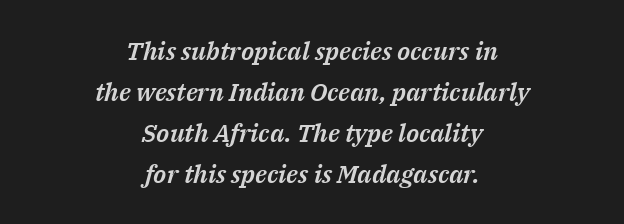
Does the copy run flush right? No — it is centered line by line. Nobody drew a line under any word here. Between one letter and the next there's only the usual sliver of space. Notice how the stems are inclined rather than vertical — that's the hallmark of italics. Notice how descenders clear the ascenders below comfortably — that's standard leading.
